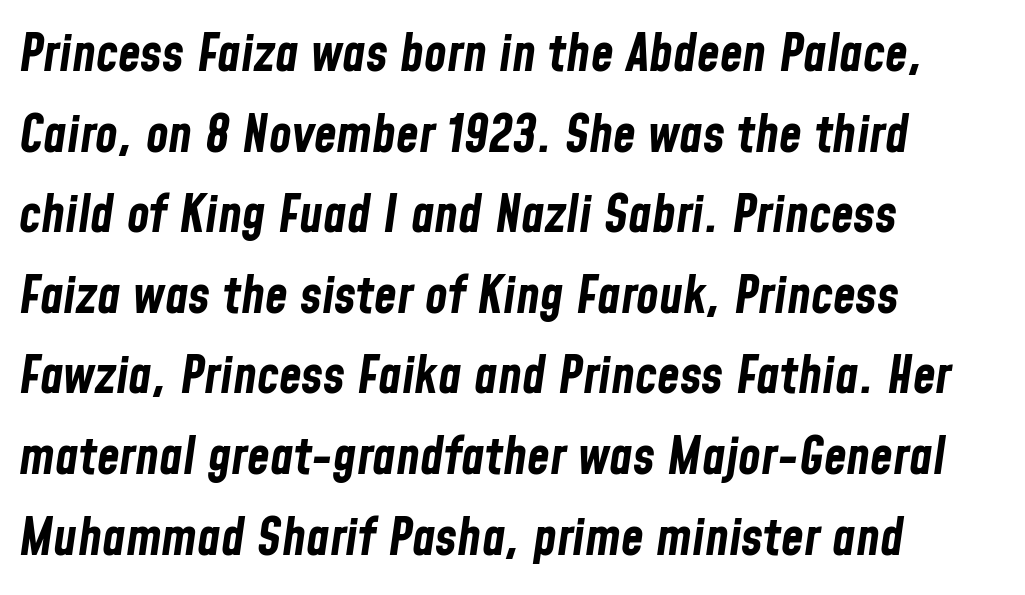
The image shows 52 px bold, condensed type, italic (leaning right); set left-aligned, normal line spacing (1.55x), normal letter spacing, not underlined; low stroke contrast and a medium x-height.
